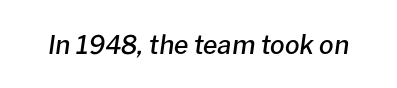
Default kerning and tracking; the words read as compact shapes. Set as a demibold, roughly 600 on the weight scale. Yep, that's italic — everything's leaning. Just letters on the line, the space beneath them empty.
